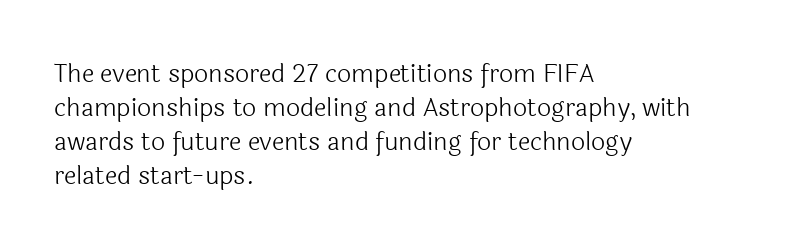
A normal amount of white space separates one row of letters from the next. Honestly, the letter spacing is just normal — you wouldn't notice it. The font's upright variant was chosen for this text. Is this a heavy cut? Hardly; it is regular or lighter. Caption: multi-line text, flush left, ragged right.
